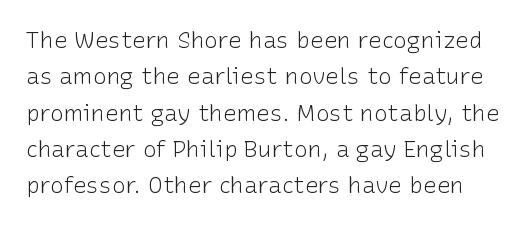
The image shows 23 px text type, upright; set normal line spacing (1.58x), normal letter spacing, not underlined.
